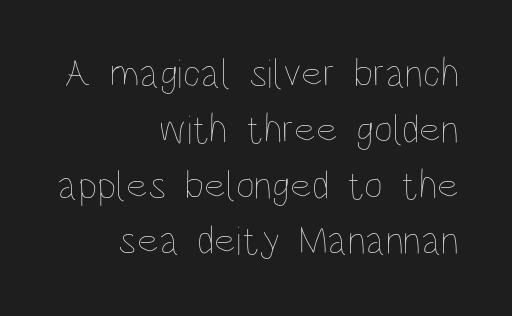
The image shows 41 px thin, condensed type, upright; set right-aligned, normal line spacing (1.36x), normal letter spacing, not underlined; low stroke contrast and a large x-height.
